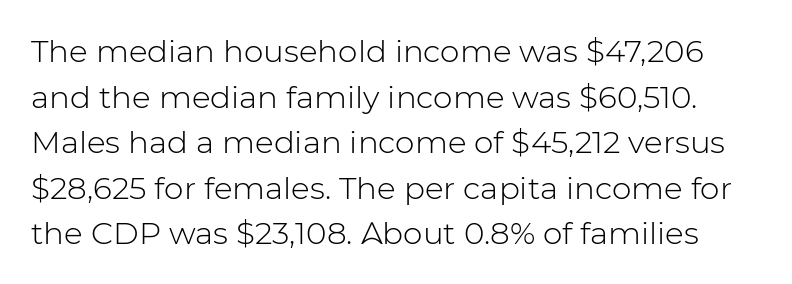
Q: Is the text bold? A: No.
Q: Is the text italic (slanted)? A: No, it is upright.
Q: Is the typeface a serif or a sans-serif typeface? A: Sans-serif.
Q: Is the text underlined? A: No.
Q: Is the spacing between letters normal or unusually wide? A: Normal.
Q: Is the spacing between lines tight, normal or loose? A: Normal.
Q: Width (condensed, normal, or wide)? A: Normal.
Q: Stroke contrast? A: Low.
Q: x-height? A: Medium.
Q: Monospaced? A: No.
